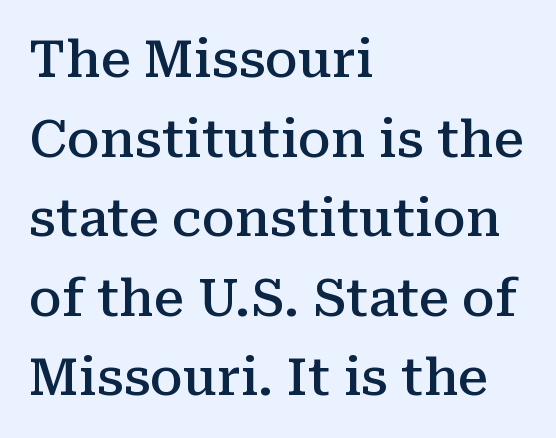
Left-aligned paragraph, ragged on the right. Each letter's strokes conclude with small projecting serifs. Looks like regular typesetting: each glyph gets only the width it needs. Italic: no, the glyphs are upright roman. Caption: semibold face, moderately heavy strokes.
